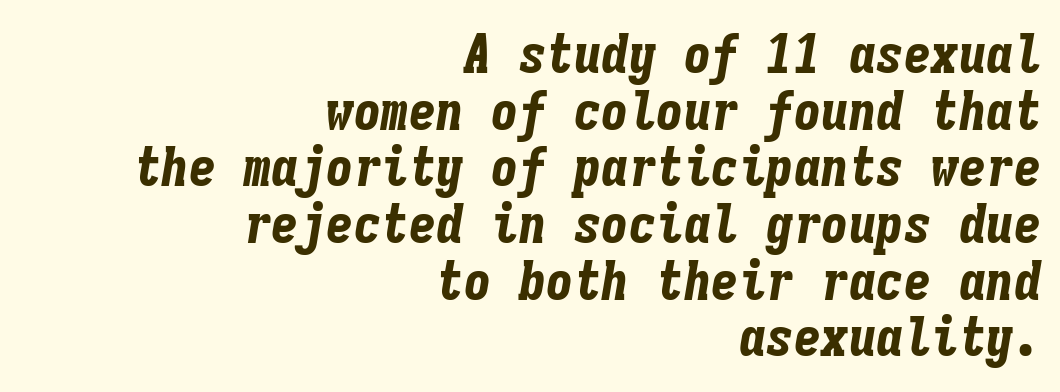
Teacher's note: observe the even right margin — that is flush-right alignment. The face used here has a pronounced slope to its letters. Has an underline been added? It has not. Tightly led — the rows are bunched. Think of a typewriter: that constant character pitch is what you see here.
